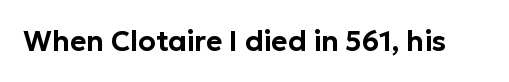
The image shows 28 px sans-serif type, upright; set normal letter spacing, not underlined; low stroke contrast and a medium x-height.
